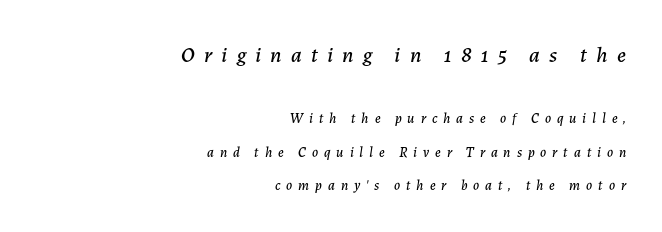
Summary of vertical rhythm: relaxed, with wide interline spacing. There's an unmistakable incline to the writing here. What stands out about the letter spacing? Its width — letters are far apart. Compare the two chunks: the upper has the greater cap height.
